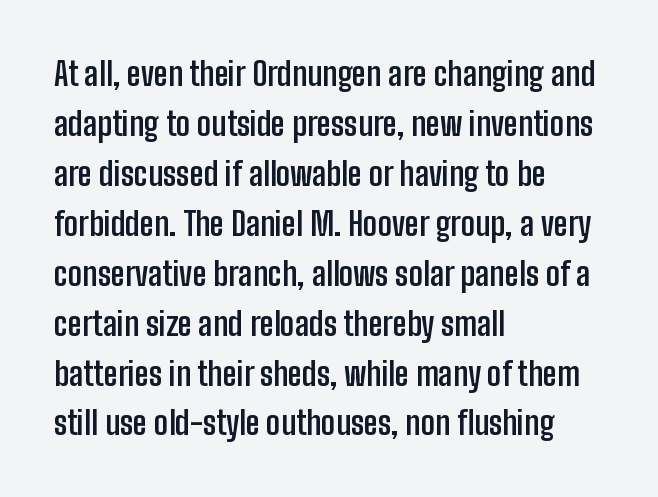
Q: Is the text bold? A: Yes.
Q: Is the text italic (slanted)? A: No, it is upright.
Q: Is the typeface a serif or a sans-serif typeface? A: Sans-serif.
Q: Is the text underlined? A: No.
Q: How is the paragraph aligned? A: Left-aligned.
Q: Is the spacing between letters normal or unusually wide? A: Normal.
Q: Is the spacing between lines tight, normal or loose? A: Normal.
Q: Width (condensed, normal, or wide)? A: Condensed.
Q: Stroke contrast? A: Low.
Q: x-height? A: Medium.
Q: Monospaced? A: No.
